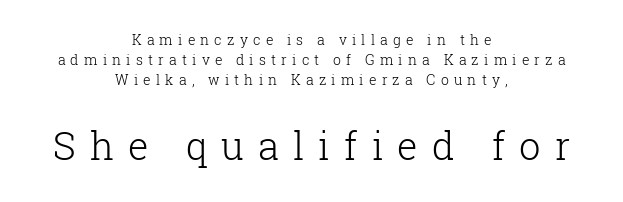
Q: Is the text bold? A: No.
Q: Is the text italic (slanted)? A: No, it is upright.
Q: Is the typeface a serif or a sans-serif typeface? A: Serif.
Q: Is the text underlined? A: No.
Q: How is the paragraph aligned? A: Centered.
Q: Is the spacing between letters normal or unusually wide? A: Unusually wide.
Q: Is the spacing between lines tight, normal or loose? A: Normal.
Q: Which block of text is set in a larger size, the first (top) or the second (bottom)? A: The second (bottom) one.
Q: Width (condensed, normal, or wide)? A: Normal.
Q: Stroke contrast? A: Low.
Q: x-height? A: Medium.
Q: Monospaced? A: No.
